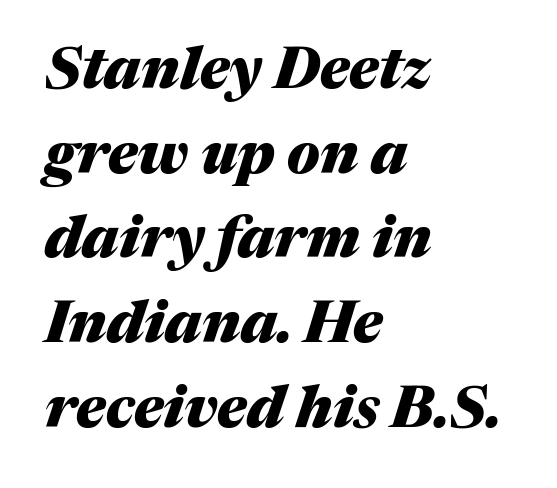
Q: Is the text bold? A: Yes.
Q: Is the text italic (slanted)? A: Yes, it leans right by about 17 degrees.
Q: Is the text underlined? A: No.
Q: How is the paragraph aligned? A: Left-aligned.
Q: Is the spacing between letters normal or unusually wide? A: Normal.
Q: Is the spacing between lines tight, normal or loose? A: Normal.
Q: Width (condensed, normal, or wide)? A: Normal.
Q: Stroke contrast? A: Medium.
Q: x-height? A: Medium.
Q: Monospaced? A: No.
